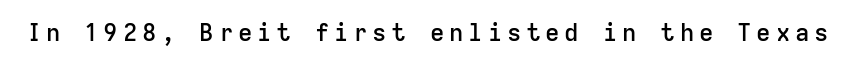
Posture: straight, roman, zero tilt. Rule under the text: the space is simply empty. Short note: letters widely spaced. The typesetting leans somewhat heavy: a semibold.
